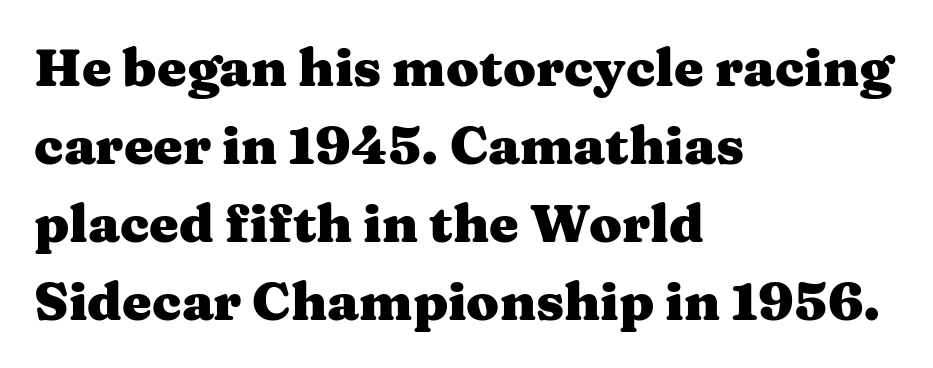
The image shows 53 px heavy, wide serif type, upright; set left-aligned, normal line spacing (1.47x), normal letter spacing, not underlined; medium stroke contrast and a medium x-height.
